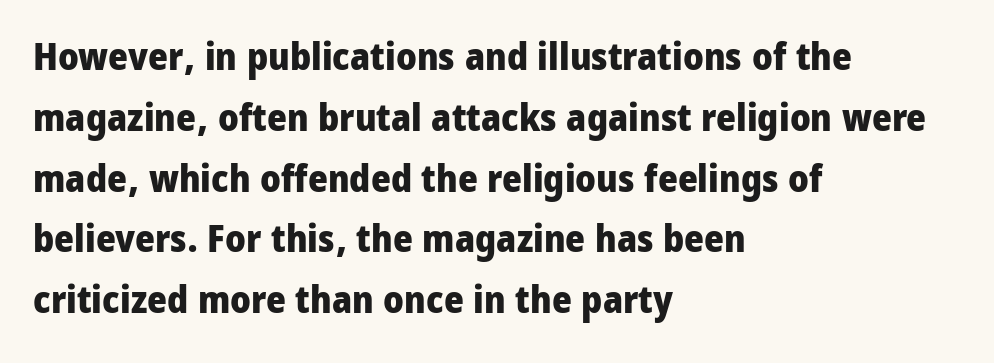
Q: Is the text bold? A: Yes.
Q: Is the text italic (slanted)? A: No, it is upright.
Q: Is the typeface a serif or a sans-serif typeface? A: Sans-serif.
Q: Is the text underlined? A: No.
Q: How is the paragraph aligned? A: Left-aligned.
Q: Is the spacing between letters normal or unusually wide? A: Normal.
Q: Is the spacing between lines tight, normal or loose? A: Normal.
Q: Width (condensed, normal, or wide)? A: Condensed.
Q: Stroke contrast? A: Low.
Q: x-height? A: Large.
Q: Monospaced? A: No.
